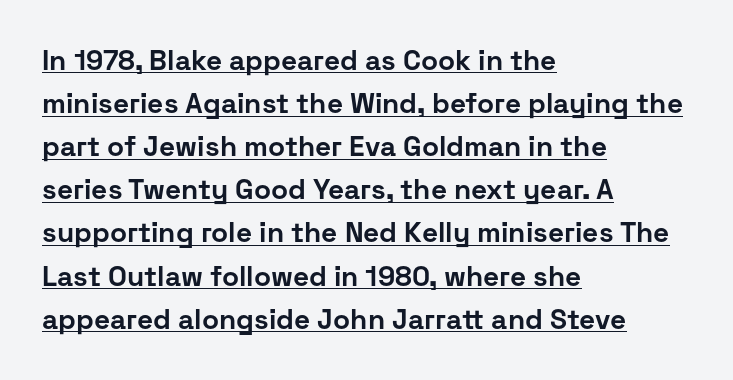
Q: Is the text bold? A: Yes.
Q: Is the text italic (slanted)? A: No, it is upright.
Q: Is the typeface a serif or a sans-serif typeface? A: Sans-serif.
Q: Is the text underlined? A: Yes.
Q: How is the paragraph aligned? A: Left-aligned.
Q: Is the spacing between letters normal or unusually wide? A: Normal.
Q: Is the spacing between lines tight, normal or loose? A: Normal.
Q: Width (condensed, normal, or wide)? A: Normal.
Q: Stroke contrast? A: Low.
Q: x-height? A: Medium.
Q: Monospaced? A: No.
